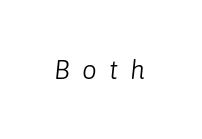
The image shows 26 px text type, italic (leaning right); set unusually wide letter spacing (+0.47 em), not underlined.
